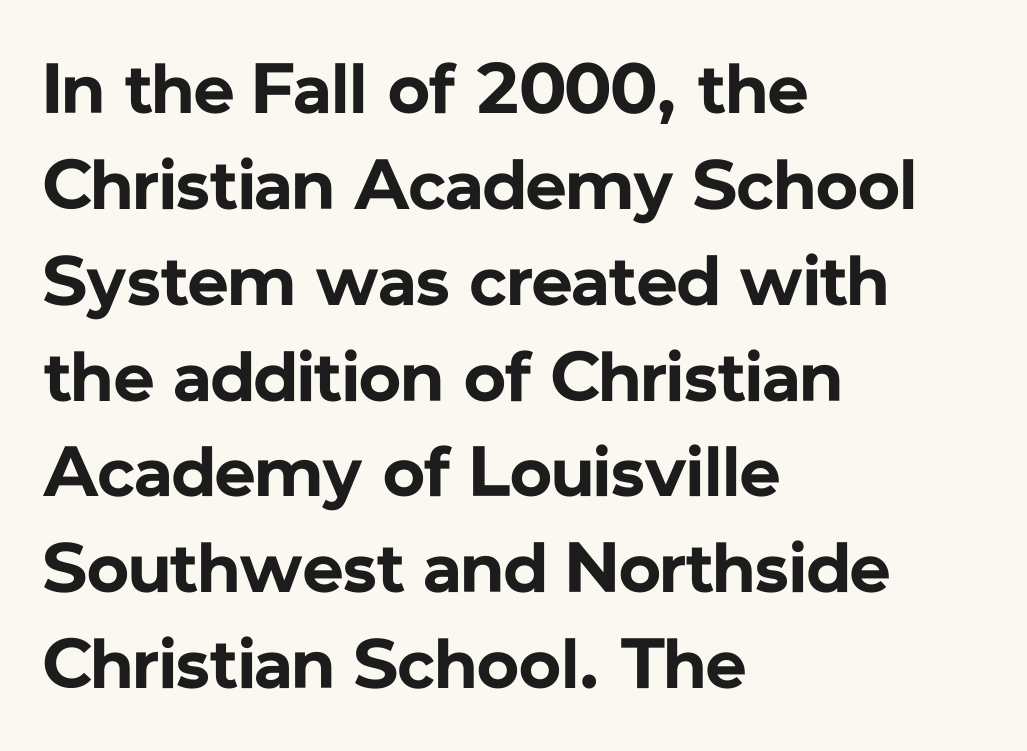
Q: Is the text bold? A: Yes.
Q: Is the text italic (slanted)? A: No, it is upright.
Q: Is the typeface a serif or a sans-serif typeface? A: Sans-serif.
Q: Is the text underlined? A: No.
Q: How is the paragraph aligned? A: Left-aligned.
Q: Is the spacing between letters normal or unusually wide? A: Normal.
Q: Is the spacing between lines tight, normal or loose? A: Normal.
Q: Width (condensed, normal, or wide)? A: Normal.
Q: Stroke contrast? A: Low.
Q: x-height? A: Medium.
Q: Monospaced? A: No.
